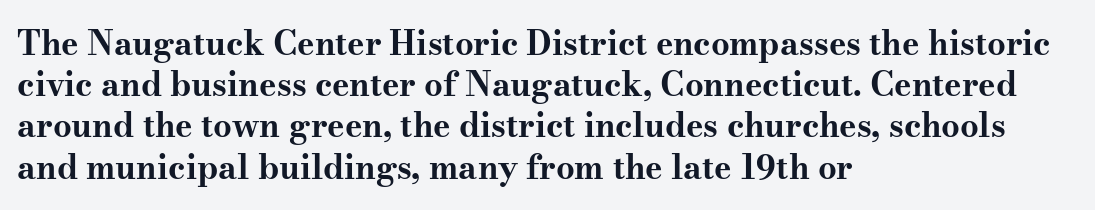
{"serif": "yes", "italic": "no", "bold": "yes", "weight": "bold", "width": "wide", "stroke_contrast": "medium", "x_height": "small", "monospaced": "no", "underline": "no", "align": "left", "line_spacing": "normal", "line_spacing_ratio": 1.25, "letter_spacing": "normal", "letter_spacing_em": 0.0, "glyph_px": 33}
